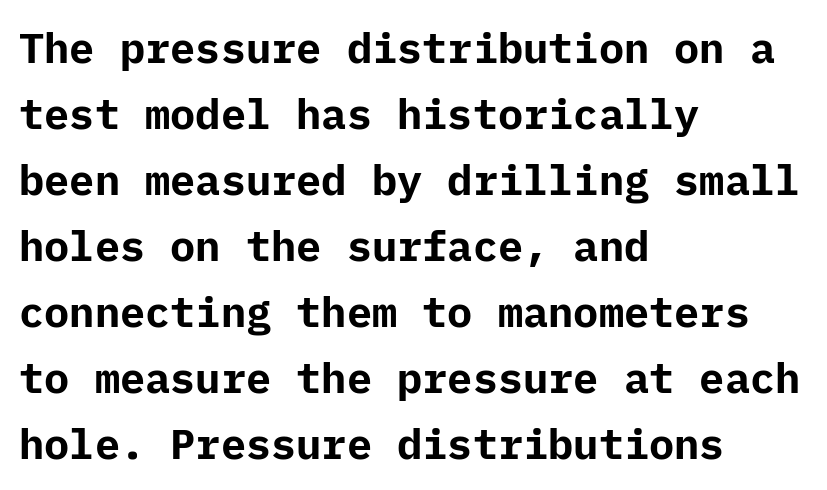
Anything drawn beneath the words? Only blank space. Rows of type keep a routine distance in the vertical direction. Compared with typical body copy, the letter spacing here is the same. Notice how the stems are strictly vertical — no italics here. These lines carry a lot of weight — the face is fully bold.
